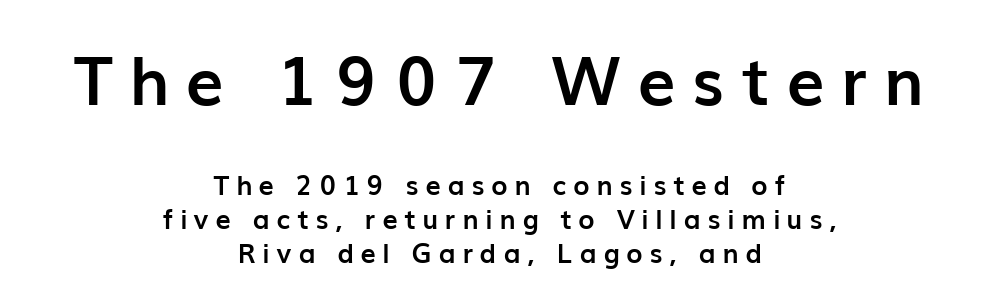
Q: Is the text bold? A: Yes.
Q: Is the text italic (slanted)? A: No, it is upright.
Q: Is the typeface a serif or a sans-serif typeface? A: Sans-serif.
Q: Is the text underlined? A: No.
Q: How is the paragraph aligned? A: Centered.
Q: Is the spacing between letters normal or unusually wide? A: Unusually wide.
Q: Is the spacing between lines tight, normal or loose? A: Normal.
Q: Which block of text is set in a larger size, the first (top) or the second (bottom)? A: The first (top) one.
Q: Width (condensed, normal, or wide)? A: Normal.
Q: Stroke contrast? A: Low.
Q: x-height? A: Medium.
Q: Monospaced? A: No.
